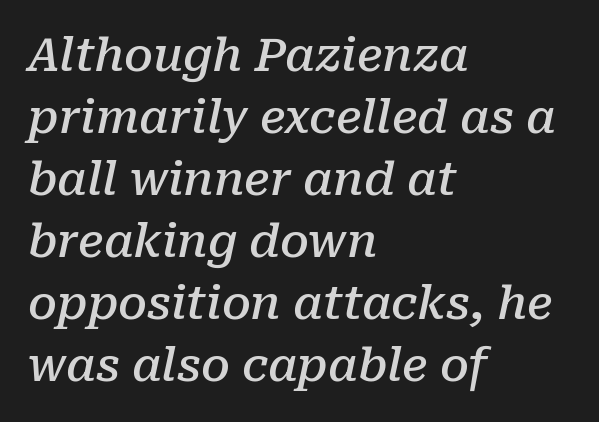
A semibold gives these letters moderate extra thickness, short of bold. A typesetter would call this leading conventional body-copy spacing. The face used here is seriffed, in the tradition of book romans. Rule under the text: the space is simply empty. Between one letter and the next there's only the usual sliver of space.
